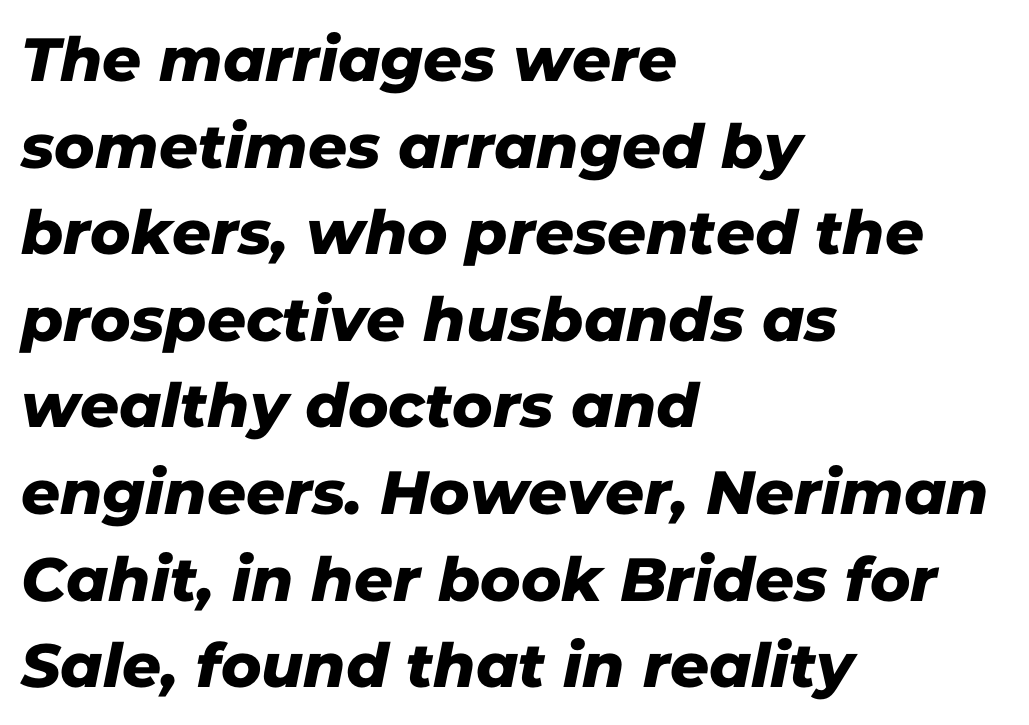
Q: Is the typeface a serif or a sans-serif typeface? A: Sans-serif.
Q: Is the text underlined? A: No.
Q: How is the paragraph aligned? A: Left-aligned.
Q: Is the spacing between letters normal or unusually wide? A: Normal.
Q: Is the spacing between lines tight, normal or loose? A: Normal.
Q: Width (condensed, normal, or wide)? A: Normal.
Q: Stroke contrast? A: Low.
Q: x-height? A: Medium.
Q: Monospaced? A: No.
